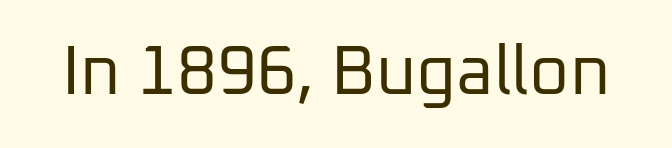
The image shows 69 px regular-weight sans-serif type, upright; set normal letter spacing, not underlined; low stroke contrast and a medium x-height.
